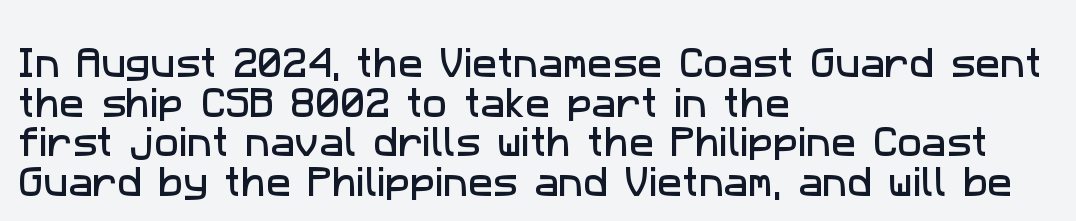
This sample has the flowing, uneven cadence of proportional lettering. Serif or sans? Sans — the stroke terminals are bare. Glance below the letters and you will spot only blank space. Is the letter spacing exaggerated? No — it looks like the ordinary default.
